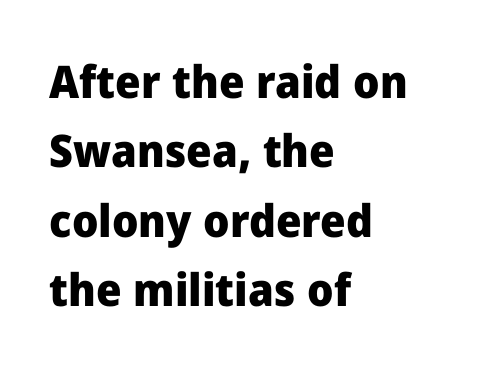
Note: no serifs on the glyphs. The gaps between neighbouring characters are ordinary and unremarkable. Do the characters align in a grid? No, the font is proportional. Alignment: flush left. How would I describe the line gaps? Plain and ordinary. The space beneath each line is pristine and unruled.
